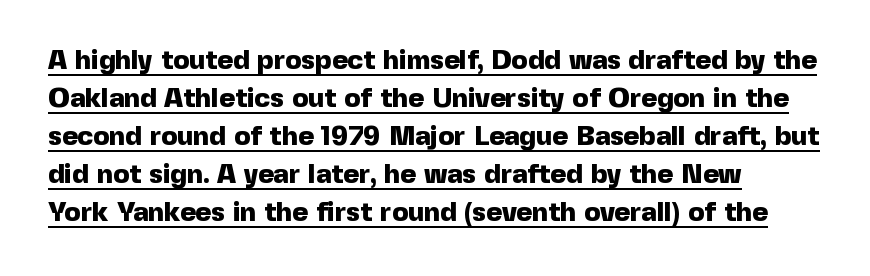
Q: Is the text bold? A: Yes.
Q: Is the text italic (slanted)? A: No, it is upright.
Q: Is the text underlined? A: Yes.
Q: How is the paragraph aligned? A: Left-aligned.
Q: Is the spacing between letters normal or unusually wide? A: Normal.
Q: Is the spacing between lines tight, normal or loose? A: Normal.
